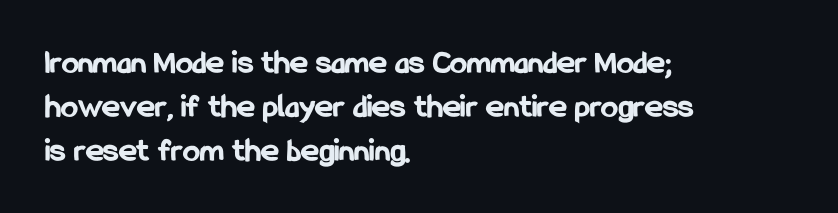
Q: Is the text bold? A: Yes.
Q: Is the text italic (slanted)? A: No, it is upright.
Q: Is the typeface a serif or a sans-serif typeface? A: Sans-serif.
Q: Is the text underlined? A: No.
Q: How is the paragraph aligned? A: Left-aligned.
Q: Is the spacing between letters normal or unusually wide? A: Normal.
Q: Is the spacing between lines tight, normal or loose? A: Normal.
Q: Width (condensed, normal, or wide)? A: Condensed.
Q: Stroke contrast? A: Low.
Q: x-height? A: Medium.
Q: Monospaced? A: No.
